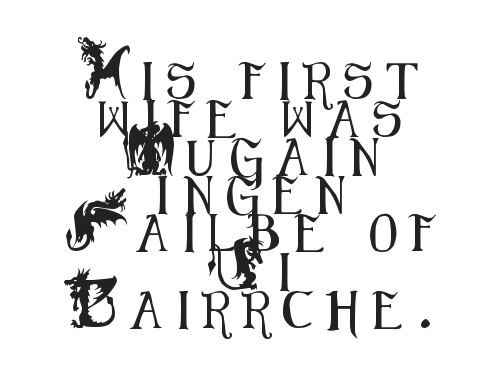
The typography opts for an upright posture over an oblique one. Serifs: no, the terminals of the letterforms are clean. The area under the type is left untouched. Line spacing here is tight.
